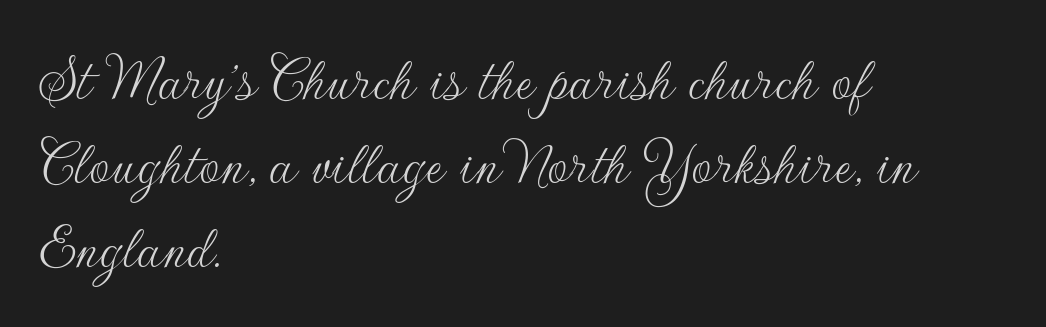
Honestly, the letter spacing is just normal — you wouldn't notice it. Unmarked baselines from the first word to the last. Notice how descenders clear the ascenders below comfortably — that's standard leading. The typeface chosen for these lines omits serifs.
